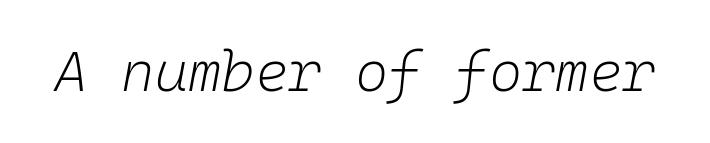
{"italic": "yes", "lean": "right", "slant_degrees": 10, "bold": "no", "weight": "light", "width": "normal", "stroke_contrast": "low", "x_height": "medium", "monospaced": "yes", "underline": "no", "letter_spacing": "normal", "letter_spacing_em": 0.0, "glyph_px": 57}
